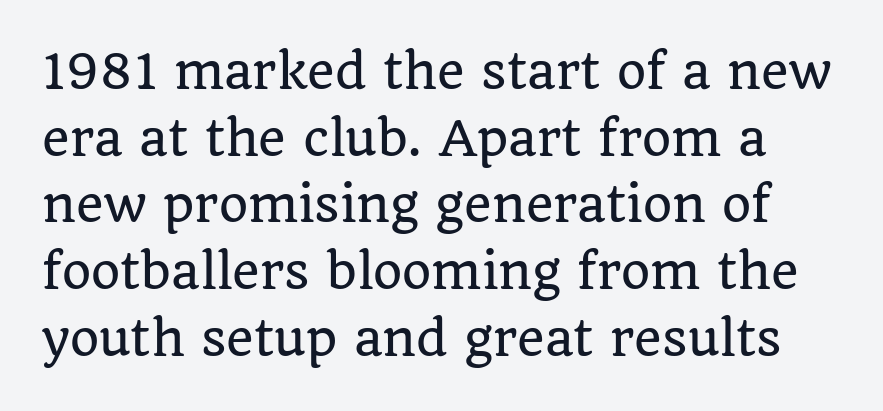
Q: Is the text italic (slanted)? A: No, it is upright.
Q: Is the typeface a serif or a sans-serif typeface? A: Serif.
Q: Is the text underlined? A: No.
Q: Is the spacing between letters normal or unusually wide? A: Normal.
Q: Is the spacing between lines tight, normal or loose? A: Normal.
Q: Width (condensed, normal, or wide)? A: Normal.
Q: Stroke contrast? A: Low.
Q: x-height? A: Large.
Q: Monospaced? A: No.
